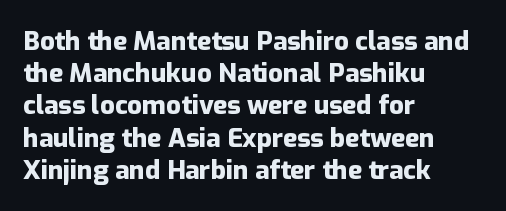
Descenders hang freely into open space. Rendered with straight, roman letterforms. The strokes are fattened all the way to bold. This rendering uses left alignment, leaving the right contour irregular.
